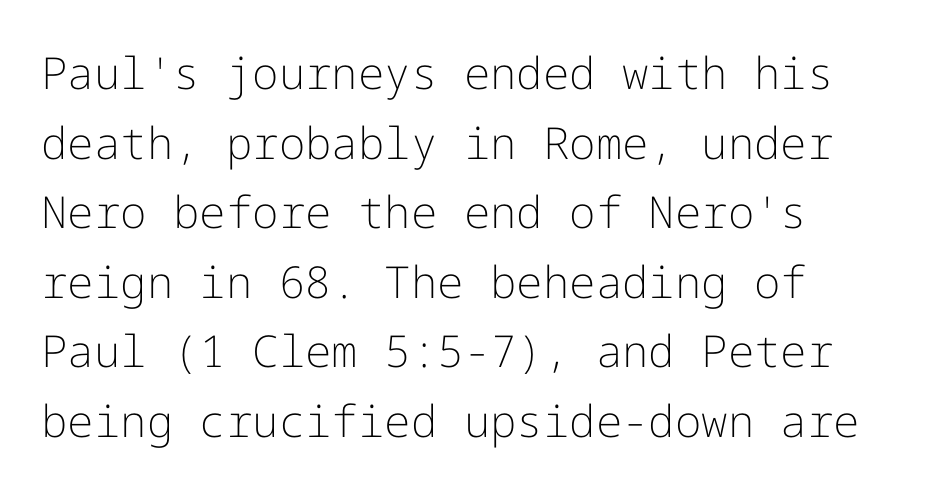
The image shows 44 px light sans-serif type, upright; set left-aligned, normal line spacing (1.58x), normal letter spacing, not underlined; low stroke contrast and a medium x-height.
